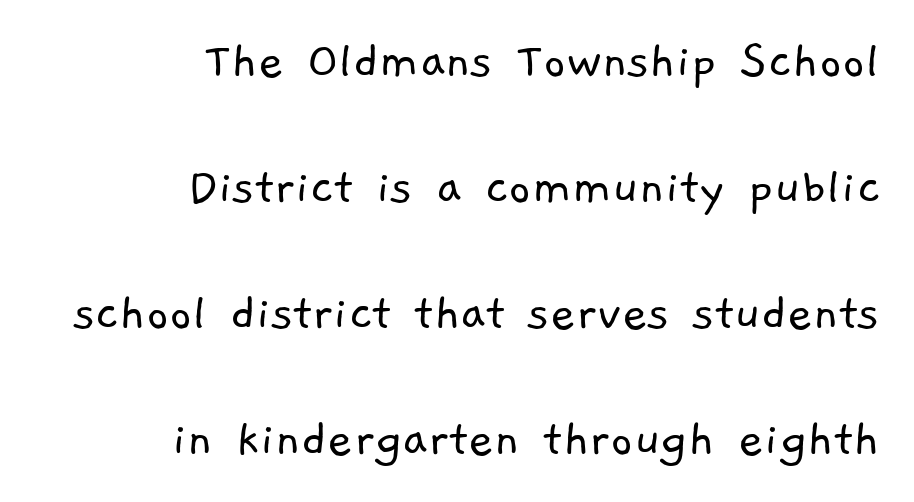
The image shows 55 px light sans-serif type; set right-aligned, loose line spacing (2.29x), normal letter spacing, not underlined; low stroke contrast and a medium x-height.
